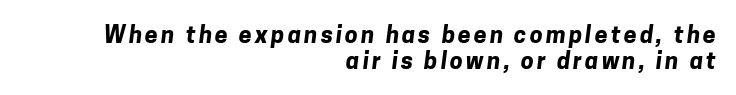
{"bold": "yes", "underline": "no", "align": "right", "line_spacing": "tight", "line_spacing_ratio": 1.12, "glyph_px": 23}
